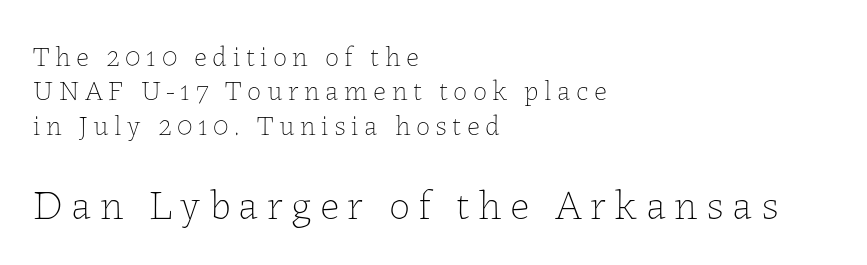
Words appear elongated and porous because spacing is wide. Posture: vertical. The setting favours the left margin, as ordinary paragraphs usually do. The letters in the lower block stand taller than those in the block above.
